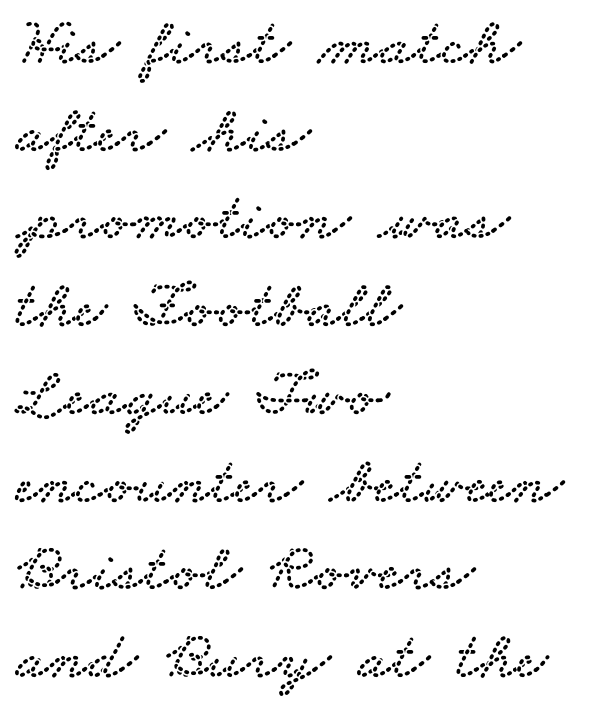
Regarding leading, the lines here are spaced in the standard way. Horizontal alignment here is leftward, the default for most running prose. Type style note: has serifs. Looks like regular typesetting: each glyph gets only the width it needs.
